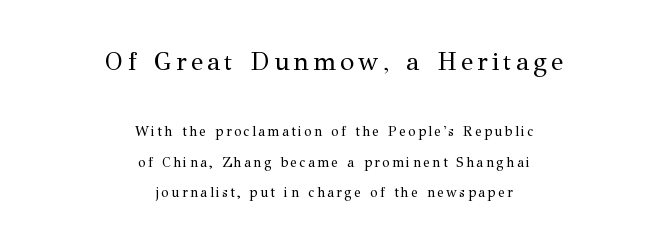
Q: Is the text bold? A: No.
Q: Is the text italic (slanted)? A: No, it is upright.
Q: Is the text underlined? A: No.
Q: How is the paragraph aligned? A: Centered.
Q: Is the spacing between lines tight, normal or loose? A: Loose.
Q: Which block of text is set in a larger size, the first (top) or the second (bottom)? A: The first (top) one.
